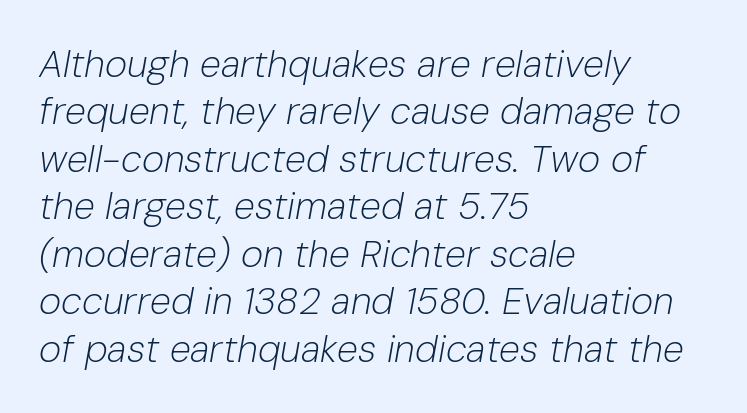
The image shows 38 px light type, italic (leaning right); set left-aligned, normal line spacing (1.25x), normal letter spacing, not underlined; low stroke contrast and a medium x-height.
